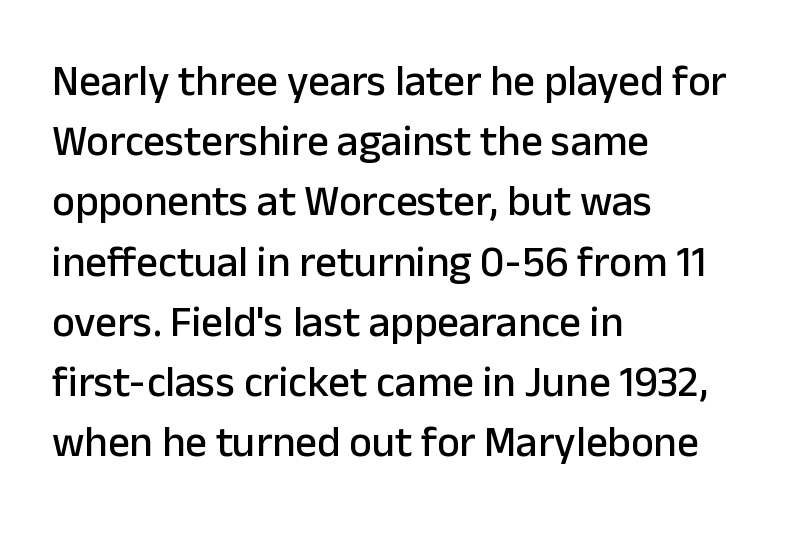
The image shows 43 px sans-serif type, upright; set left-aligned, normal line spacing (1.4x), normal letter spacing, not underlined; low stroke contrast and a medium x-height.
